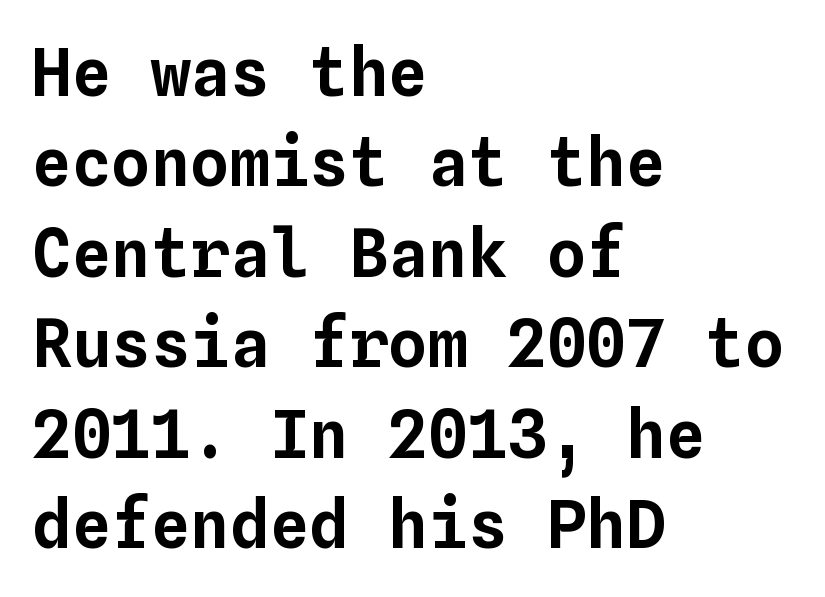
Each letter, wide or thin by design, is forced into the same width here. If you drew a line through each stem, it would be perfectly vertical. Summary of vertical rhythm: regular, with standard interline spacing. The area under the type is left untouched.
